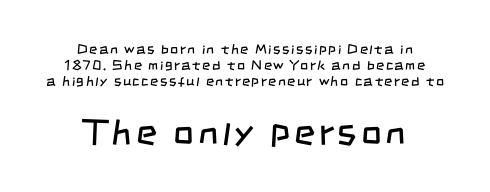
The image shows 36 px regular-weight, condensed sans-serif type; set centered, tight line spacing (1.14x), not underlined; the second (bottom) block is 2.57x larger; low stroke contrast and a large x-height.
